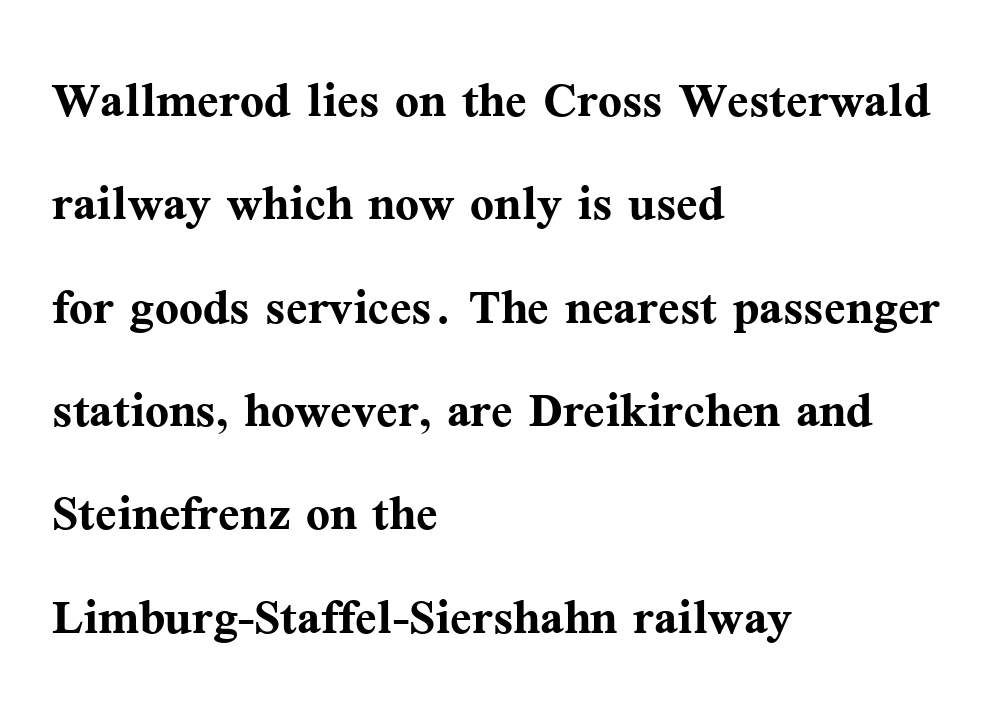
{"serif": "yes", "italic": "no", "bold": "yes", "weight": "semibold", "width": "normal", "stroke_contrast": "medium", "x_height": "medium", "monospaced": "no", "underline": "no", "align": "left", "line_spacing": "normal", "line_spacing_ratio": 1.64, "letter_spacing": "normal", "letter_spacing_em": 0.0, "glyph_px": 63}
